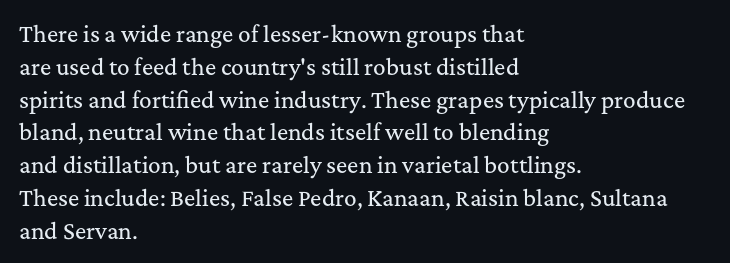
The image shows 21 px text type, upright; set left-aligned, normal line spacing (1.56x), normal letter spacing, not underlined.
